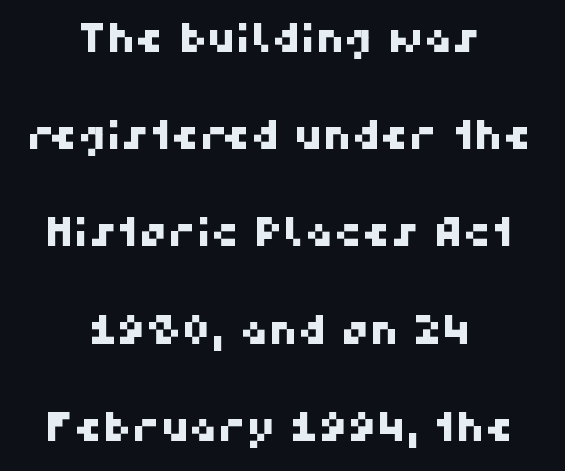
Q: Is the typeface a serif or a sans-serif typeface? A: Sans-serif.
Q: Is the text underlined? A: No.
Q: How is the paragraph aligned? A: Centered.
Q: Is the spacing between letters normal or unusually wide? A: Normal.
Q: Is the spacing between lines tight, normal or loose? A: Loose.
Q: Width (condensed, normal, or wide)? A: Normal.
Q: Stroke contrast? A: High.
Q: x-height? A: Medium.
Q: Monospaced? A: No.
